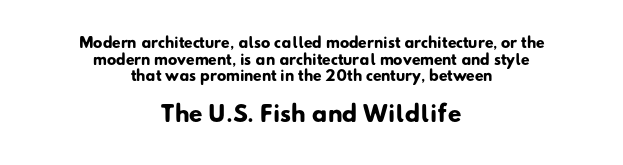
The image shows 22 px bold type; set centered, line spacing 1.19x, normal letter spacing, not underlined; the second (bottom) block is 1.57x larger.
